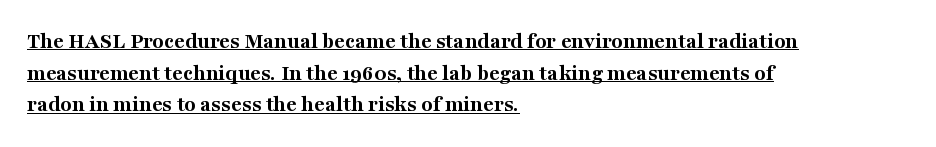
The image shows 23 px bold type, upright; set left-aligned, normal line spacing (1.38x), normal letter spacing, underlined.
